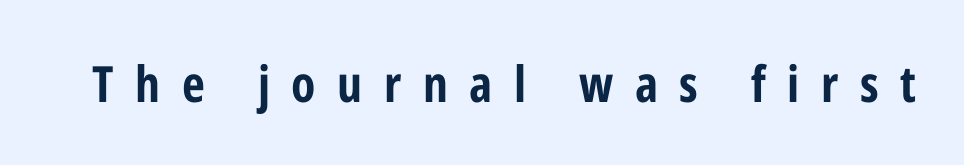
Proportional: the letters do not fall into vertical columns. Observe the wide spacing: letters keep a clear distance from each other. Clear beneath every line of the passage. Posture: upright roman. In terms of weight, the rendering is a true, heavy bold. Unlike a traditional serif, this face leaves its strokes unadorned.
